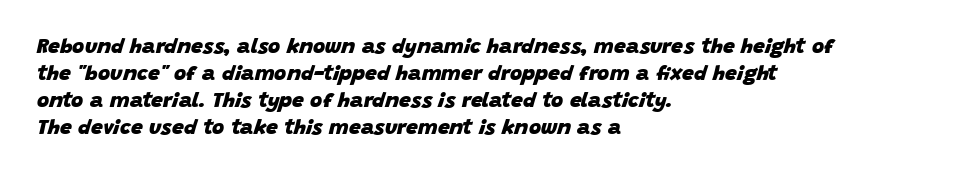
The image shows 21 px bold type, italic (leaning right); set left-aligned, normal line spacing (1.29x), normal letter spacing, not underlined.
